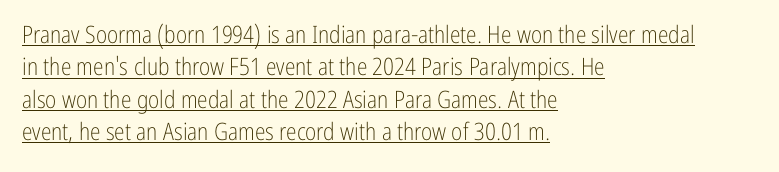
The lettering stays uniformly vertical, giving the passage a roman look. The vertical gap from one line to the next is medium. Line beginnings align vertically; line endings do not. Nobody touched the tracking dial on this one. Caption: face not bold, strokes unweighted. Honestly, the underline is the first thing you notice here.
